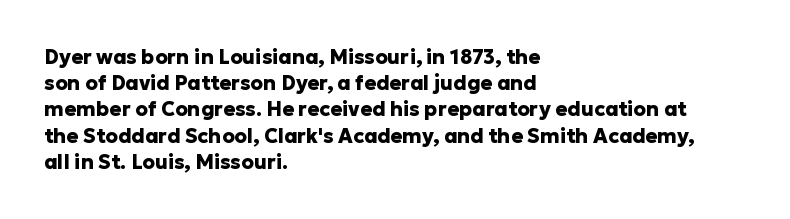
Leftover space on each line is placed entirely after the last word. Honestly, the row spacing looks completely unremarkable. This sample uses an upright cut, with every glyph sitting square on the baseline. A typesetter would call this zero additional tracking. Check the space under the baseline: it is left empty.
